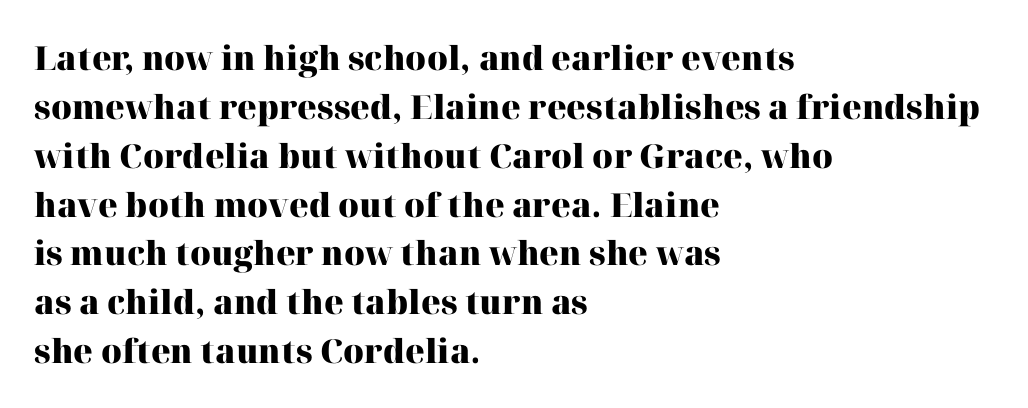
Characters remain perfectly vertical along every line. A classic flush-left, rag-right setting is used for this passage. I'd describe the lettering as bold — thick and assertive. Tracking here is standard; glyphs follow each other at the usual distance.
